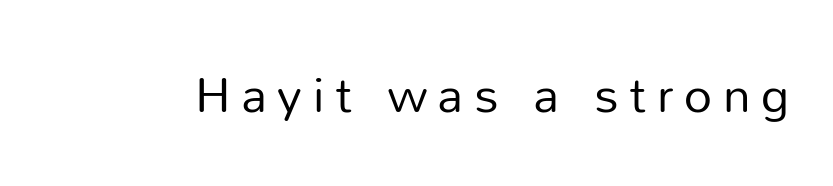
{"serif": "no", "italic": "no", "bold": "no", "weight": "regular", "width": "normal", "stroke_contrast": "low", "x_height": "medium", "monospaced": "no", "underline": "no", "letter_spacing": "wide", "letter_spacing_em": 0.22, "glyph_px": 49}
